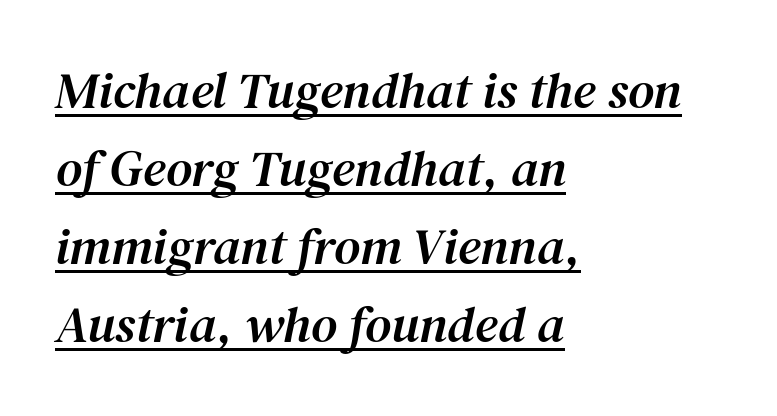
{"serif": "yes", "italic": "yes", "lean": "right", "slant_degrees": 12, "width": "normal", "stroke_contrast": "medium", "x_height": "medium", "monospaced": "no", "underline": "yes", "align": "left", "line_spacing": "normal", "line_spacing_ratio": 1.53, "letter_spacing": "normal", "letter_spacing_em": 0.0, "glyph_px": 51}
